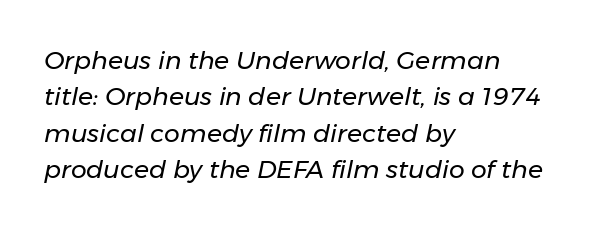
Q: Is the text bold? A: No.
Q: Is the text italic (slanted)? A: Yes, it leans right by about 11 degrees.
Q: Is the text underlined? A: No.
Q: How is the paragraph aligned? A: Left-aligned.
Q: Is the spacing between letters normal or unusually wide? A: Normal.
Q: Is the spacing between lines tight, normal or loose? A: Normal.
